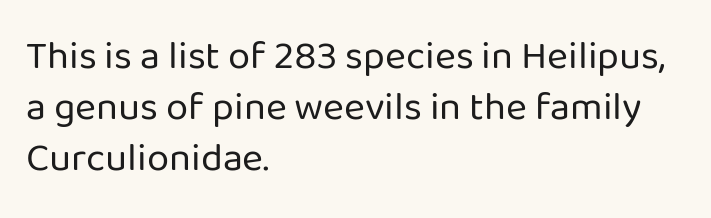
The image shows 40 px regular-weight sans-serif type, upright; set left-aligned, normal line spacing (1.27x), normal letter spacing, not underlined; low stroke contrast and a medium x-height.
